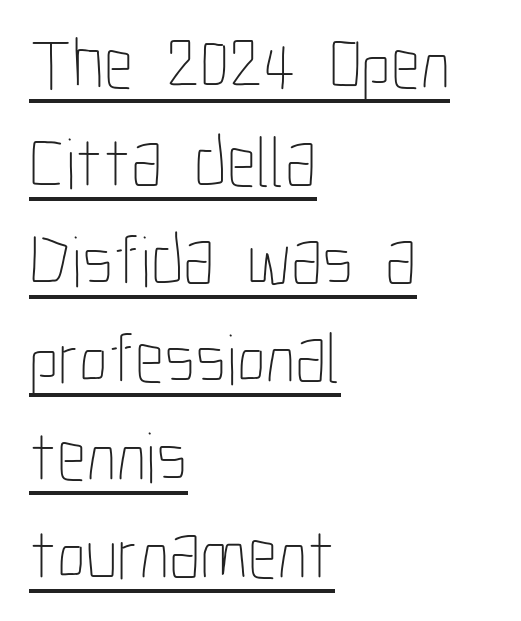
Q: Is the text bold? A: No.
Q: Is the text italic (slanted)? A: No, it is upright.
Q: Is the text underlined? A: Yes.
Q: How is the paragraph aligned? A: Left-aligned.
Q: Is the spacing between letters normal or unusually wide? A: Normal.
Q: Is the spacing between lines tight, normal or loose? A: Normal.
Q: Width (condensed, normal, or wide)? A: Condensed.
Q: Stroke contrast? A: Low.
Q: x-height? A: Medium.
Q: Monospaced? A: No.
